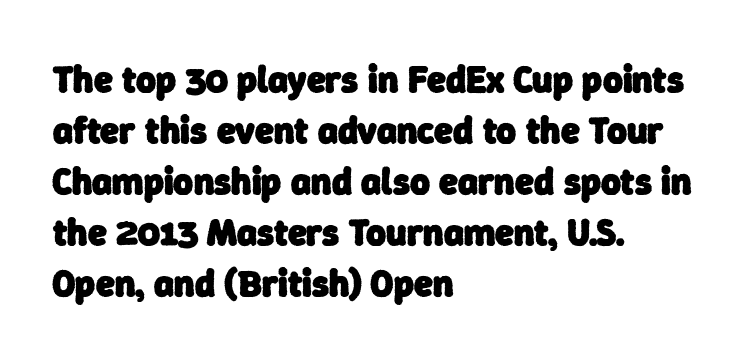
What's the leading like? Ordinary, nothing unusual. This sample uses a sans-serif face. Does extra space separate the letters? No, they use regular spacing. The typesetter chose a ragged-right arrangement here.
